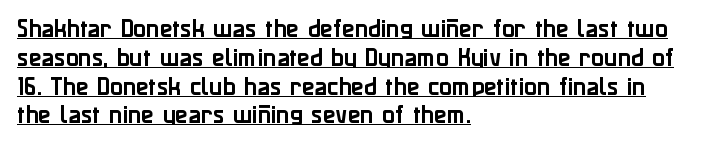
Line beginnings align vertically; line endings do not. Leading: standard. The horizontal fit of the characters is conventional and even. Ordinary non-slanted type is in use. Caption: lettering with a line underneath.
